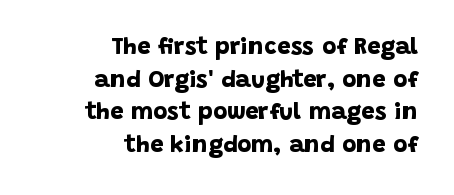
{"bold": "yes", "underline": "no", "align": "right", "line_spacing": "normal", "line_spacing_ratio": 1.36, "letter_spacing": "normal", "letter_spacing_em": 0.0, "glyph_px": 24}
